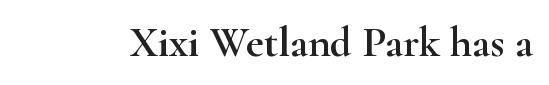
{"serif": "yes", "italic": "no", "width": "wide", "stroke_contrast": "high", "x_height": "small", "monospaced": "no", "underline": "no", "letter_spacing": "normal", "letter_spacing_em": 0.0, "glyph_px": 43}
